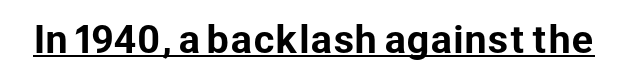
{"serif": "no", "italic": "no", "width": "normal", "stroke_contrast": "low", "x_height": "medium", "monospaced": "no", "underline": "yes", "letter_spacing": "normal", "letter_spacing_em": 0.0, "glyph_px": 36}
